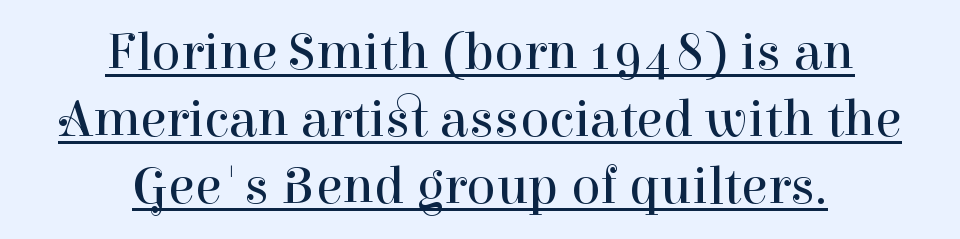
Is the block centered? Yes — each line is placed symmetrically about the middle. Check the space under the baseline: a stroke is drawn there. The passage shown has conventional tracking throughout. I'd call this a serif setting — the letters wear small feet. Posture: vertical.
